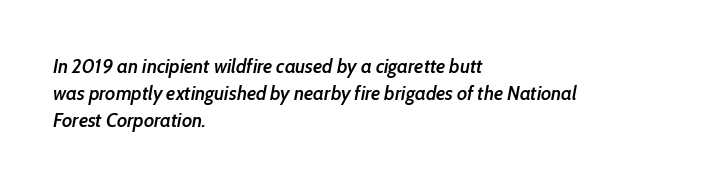
The image shows 20 px text type, italic (leaning right); set left-aligned, normal line spacing (1.36x), normal letter spacing, not underlined.
